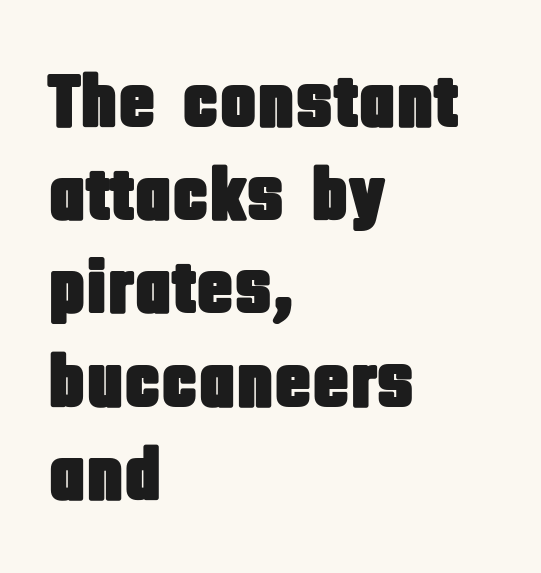
You can tell from the bare stems that sans-serif type was used. The tracking reads as untouched default to a designer's eye. Line beginnings align vertically; line endings do not. Do the letters lean? They stand straight. Unmarked baselines from the first word to the last. Proportional: the letters do not fall into vertical columns.
